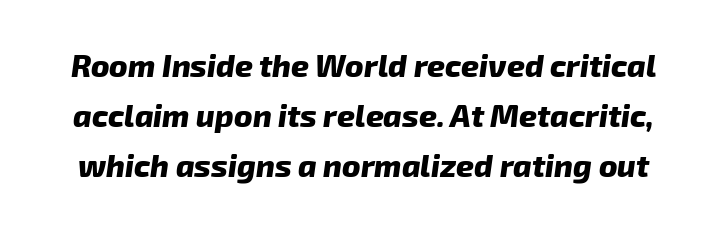
The image shows 31 px heavy type, italic (leaning right); set normal line spacing (1.61x), normal letter spacing, not underlined; low stroke contrast and a medium x-height.
